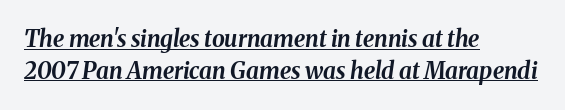
{"italic": "yes", "lean": "right", "slant_degrees": 8, "bold": "yes", "underline": "yes", "align": "left", "line_spacing": "normal", "line_spacing_ratio": 1.37, "letter_spacing": "normal", "letter_spacing_em": 0.0, "glyph_px": 23}
